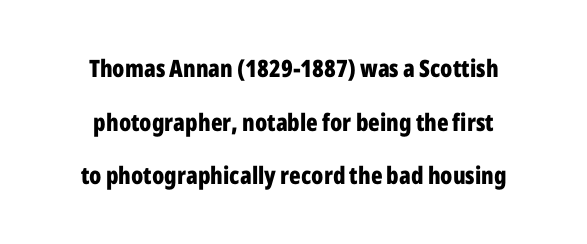
Q: Is the text bold? A: Yes.
Q: Is the text italic (slanted)? A: No, it is upright.
Q: Is the text underlined? A: No.
Q: How is the paragraph aligned? A: Centered.
Q: Is the spacing between letters normal or unusually wide? A: Normal.
Q: Is the spacing between lines tight, normal or loose? A: Loose.
